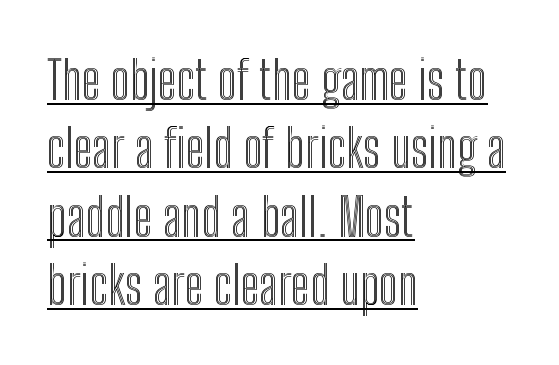
Q: Is the text italic (slanted)? A: No, it is upright.
Q: Is the text underlined? A: Yes.
Q: How is the paragraph aligned? A: Left-aligned.
Q: Is the spacing between letters normal or unusually wide? A: Normal.
Q: Is the spacing between lines tight, normal or loose? A: Normal.
Q: Width (condensed, normal, or wide)? A: Condensed.
Q: x-height? A: Medium.
Q: Monospaced? A: No.
